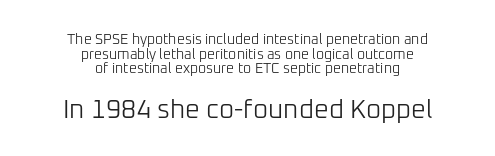
The image shows 26 px text type, upright; set centered, tight line spacing (1.05x), normal letter spacing, not underlined; the second (bottom) block is 1.86x larger.
